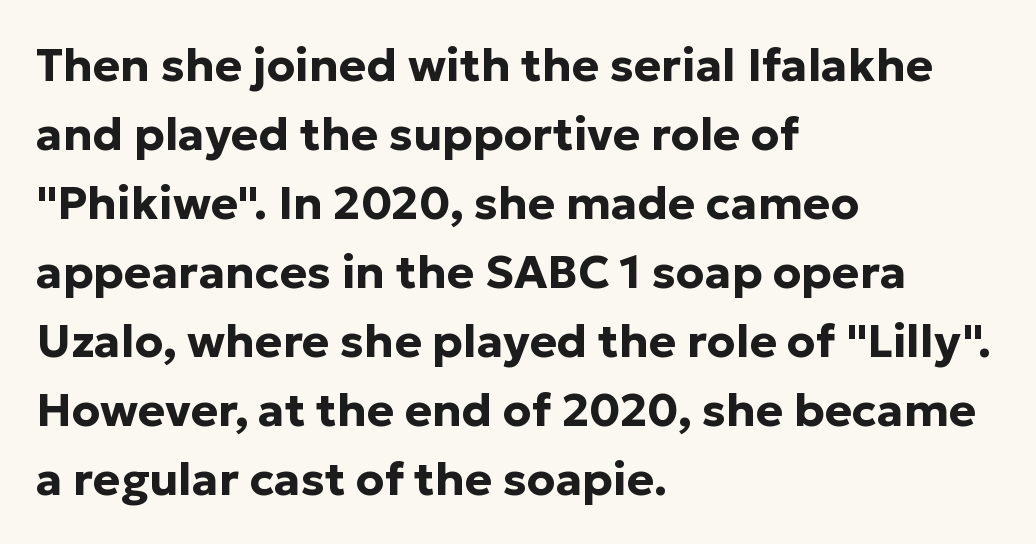
{"serif": "no", "italic": "no", "bold": "yes", "weight": "bold", "width": "normal", "stroke_contrast": "low", "x_height": "medium", "monospaced": "no", "underline": "no", "align": "left", "line_spacing": "normal", "line_spacing_ratio": 1.5, "letter_spacing": "normal", "letter_spacing_em": 0.0, "glyph_px": 46}
